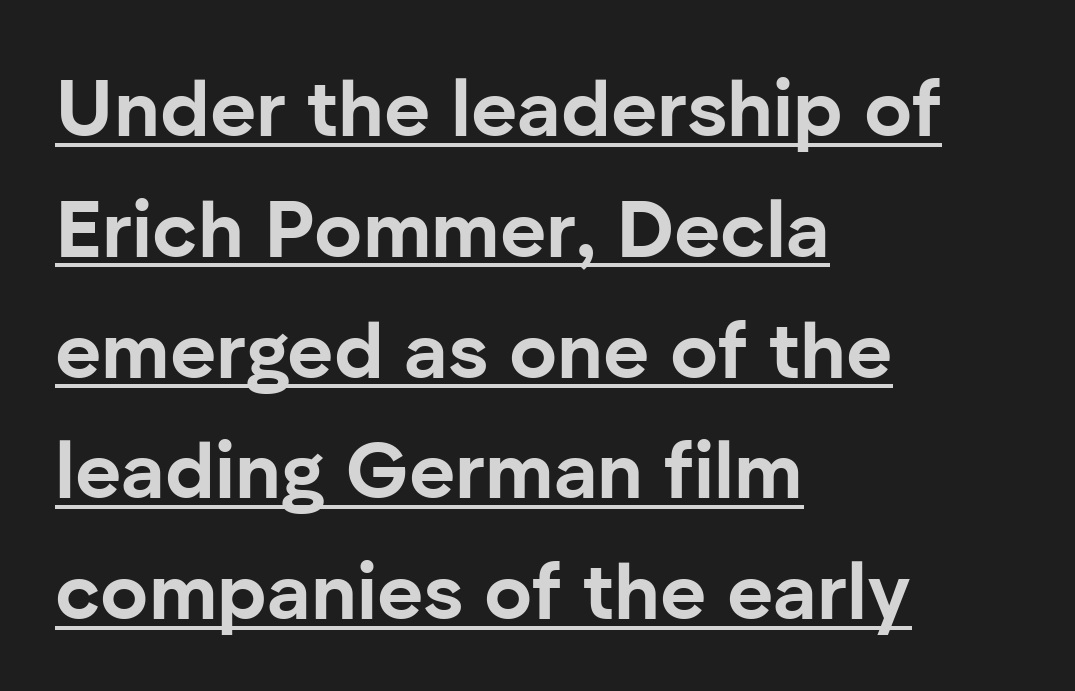
Q: Is the text bold? A: Yes.
Q: Is the text italic (slanted)? A: No, it is upright.
Q: Is the typeface a serif or a sans-serif typeface? A: Sans-serif.
Q: Is the text underlined? A: Yes.
Q: How is the paragraph aligned? A: Left-aligned.
Q: Is the spacing between letters normal or unusually wide? A: Normal.
Q: Is the spacing between lines tight, normal or loose? A: Normal.
Q: Width (condensed, normal, or wide)? A: Normal.
Q: Stroke contrast? A: Low.
Q: x-height? A: Medium.
Q: Monospaced? A: No.
